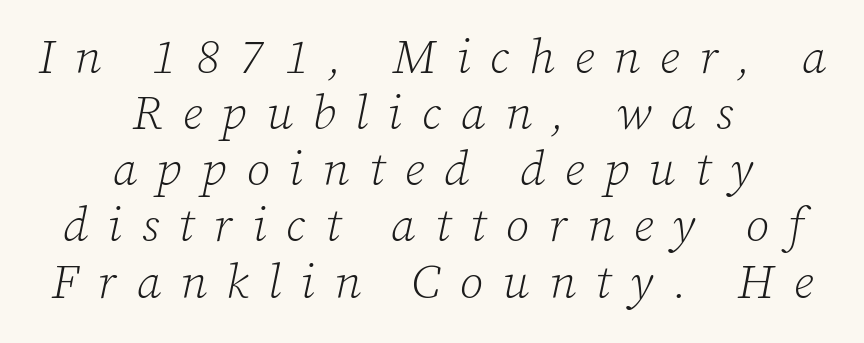
The rag falls on both sides of this text block equally. Yep, that's italic — everything's leaning. Summary of weight: not heavy and not bold. You could only call the tracking loose — the letters float apart. The space beneath each line is pristine and unruled.
